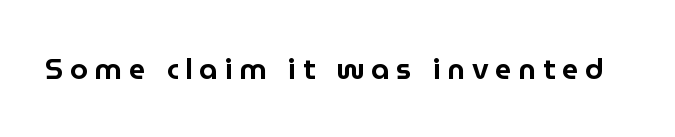
{"serif": "no", "italic": "no", "width": "normal", "stroke_contrast": "low", "x_height": "medium", "monospaced": "no", "underline": "no", "letter_spacing": "wide", "letter_spacing_em": 0.23, "glyph_px": 29}
